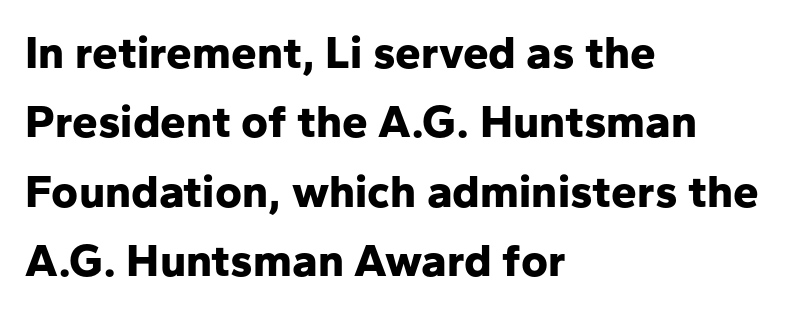
{"serif": "no", "italic": "no", "bold": "yes", "weight": "bold", "width": "normal", "stroke_contrast": "low", "x_height": "medium", "monospaced": "no", "underline": "no", "align": "left", "line_spacing": "normal", "line_spacing_ratio": 1.51, "letter_spacing": "normal", "letter_spacing_em": 0.0, "glyph_px": 46}
